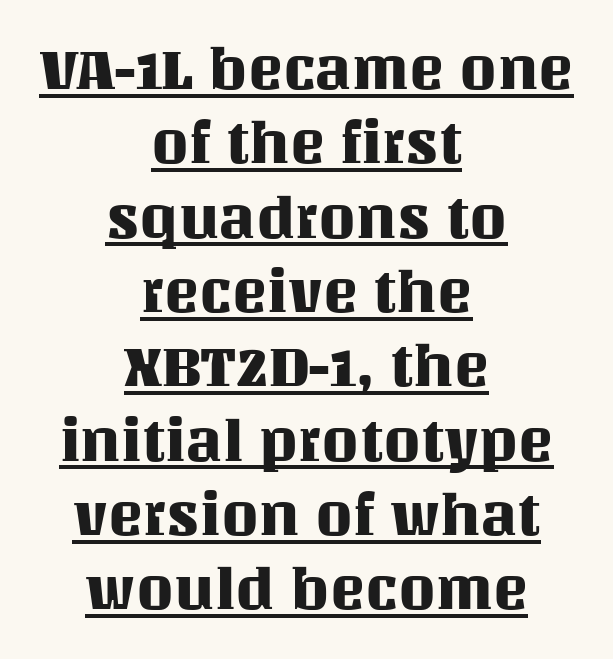
The image shows 59 px text type, upright; set centered, normal line spacing (1.26x), normal letter spacing, underlined; medium stroke contrast and a large x-height.
